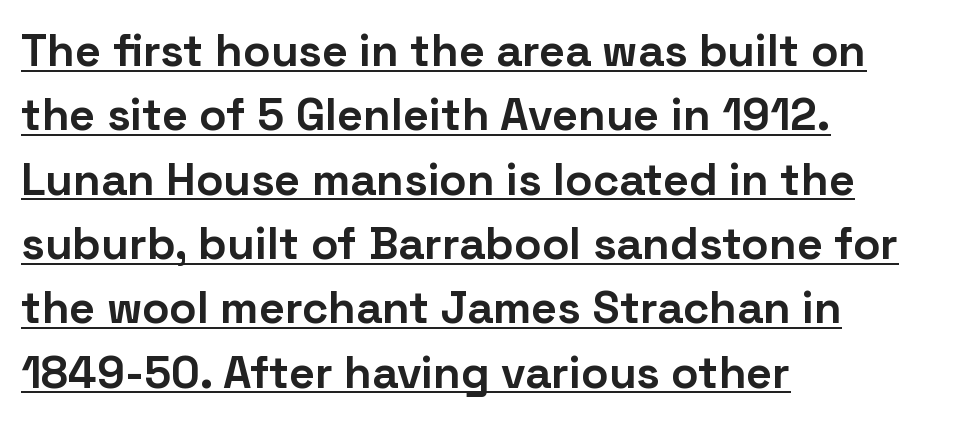
{"serif": "no", "italic": "no", "bold": "yes", "weight": "bold", "width": "normal", "stroke_contrast": "low", "x_height": "medium", "monospaced": "no", "underline": "yes", "align": "left", "line_spacing": "normal", "line_spacing_ratio": 1.43, "letter_spacing": "normal", "letter_spacing_em": 0.0, "glyph_px": 45}
